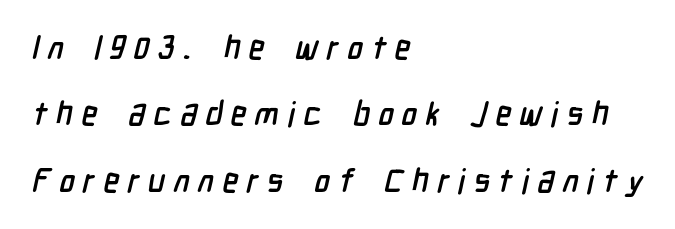
{"serif": "no", "width": "condensed", "stroke_contrast": "low", "x_height": "medium", "monospaced": "no", "underline": "no", "align": "left", "line_spacing": "loose", "line_spacing_ratio": 2.01, "letter_spacing": "wide", "letter_spacing_em": 0.25, "glyph_px": 33}
